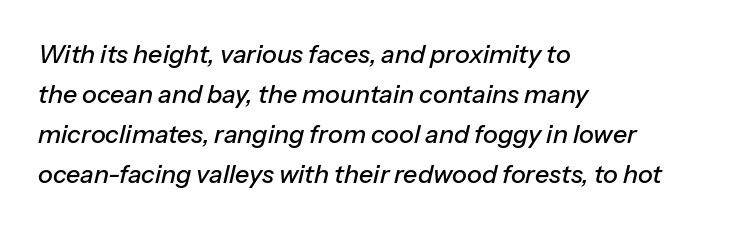
Nothing unusual about the tracking: characters are spaced as the font intends. Students, observe: this is what conventionally led text looks like. The gap between lines stays unmarked. Which margin do the lines hug? The left one — the right edge is uneven. It's the slanting kind of type.
